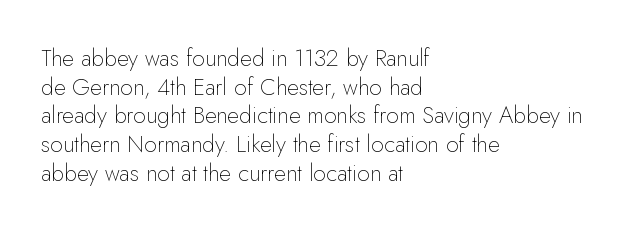
The lines sit at an ordinary, default distance from one another. The text block is weighted toward the left margin, trailing off unevenly rightward. Tracking value appears to be zero — textbook default spacing. Has an underline been added? It has not. Stroke mass is kept to a normal reading level or below.
